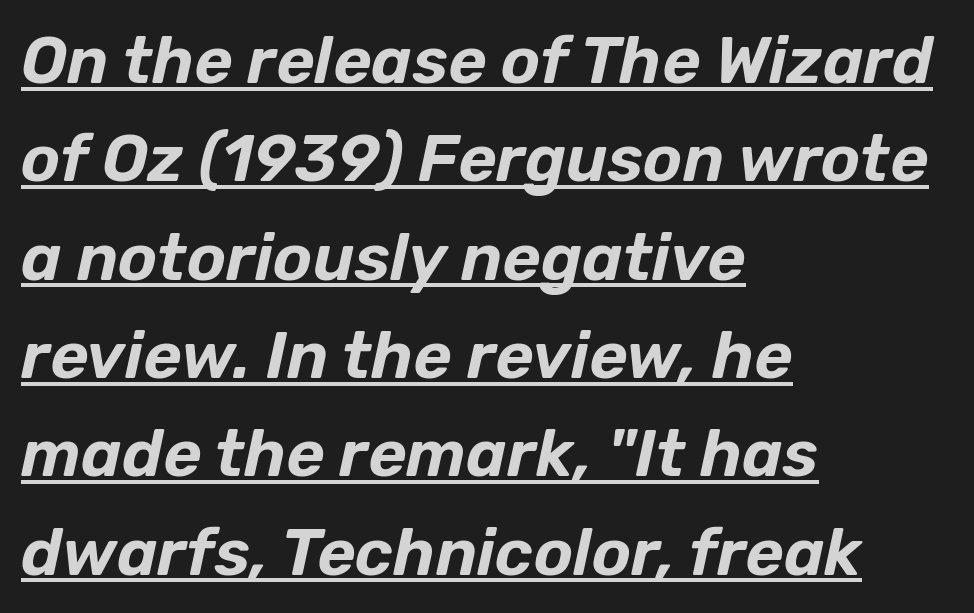
Q: Is the text italic (slanted)? A: Yes, it leans right by about 12 degrees.
Q: Is the text underlined? A: Yes.
Q: How is the paragraph aligned? A: Left-aligned.
Q: Is the spacing between letters normal or unusually wide? A: Normal.
Q: Is the spacing between lines tight, normal or loose? A: Normal.
Q: Width (condensed, normal, or wide)? A: Normal.
Q: Stroke contrast? A: Low.
Q: x-height? A: Medium.
Q: Monospaced? A: No.
